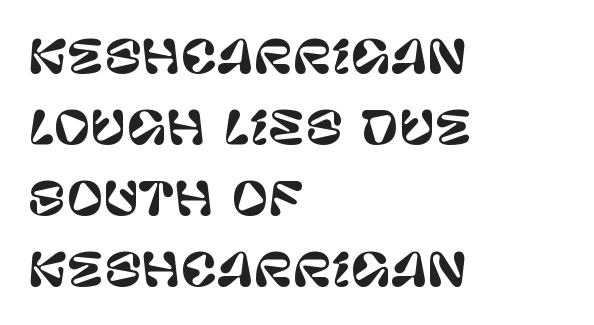
{"serif": "no", "width": "normal", "stroke_contrast": "low", "x_height": "large", "monospaced": "no", "underline": "no", "align": "left", "line_spacing": "normal", "line_spacing_ratio": 1.58, "letter_spacing": "normal", "letter_spacing_em": 0.0, "glyph_px": 45}
